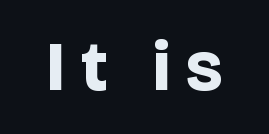
{"serif": "no", "italic": "no", "bold": "yes", "weight": "bold", "width": "normal", "stroke_contrast": "low", "x_height": "large", "monospaced": "no", "underline": "no", "letter_spacing": "wide", "letter_spacing_em": 0.23, "glyph_px": 69}
